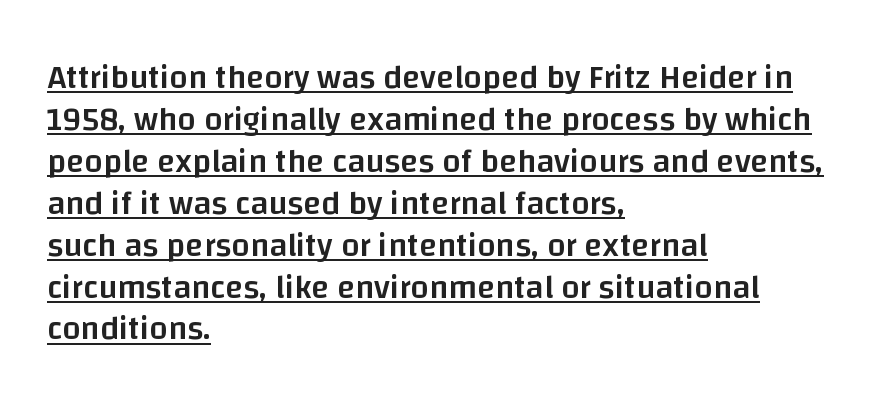
{"serif": "no", "italic": "no", "bold": "semi", "weight": "semibold", "width": "normal", "stroke_contrast": "low", "x_height": "large", "monospaced": "no", "underline": "yes", "align": "left", "line_spacing": "normal", "line_spacing_ratio": 1.27, "letter_spacing": "normal", "letter_spacing_em": 0.0, "glyph_px": 33}
